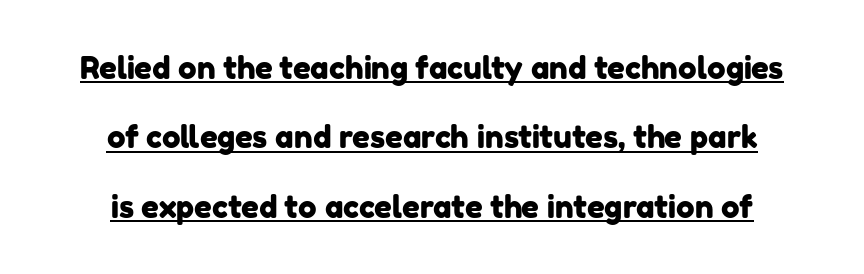
The image shows 31 px sans-serif type; set centered, loose line spacing (2.24x), normal letter spacing, underlined; low stroke contrast and a medium x-height.
